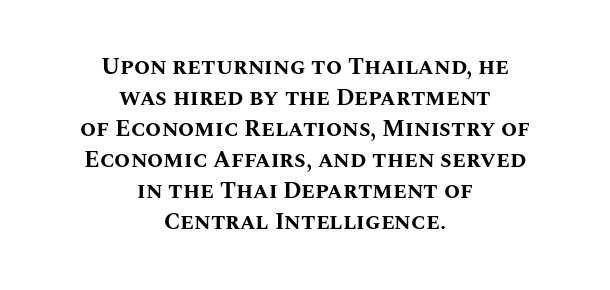
{"italic": "no", "bold": "yes", "underline": "no", "align": "center", "line_spacing": "normal", "line_spacing_ratio": 1.35, "letter_spacing": "normal", "letter_spacing_em": 0.0, "glyph_px": 23}
